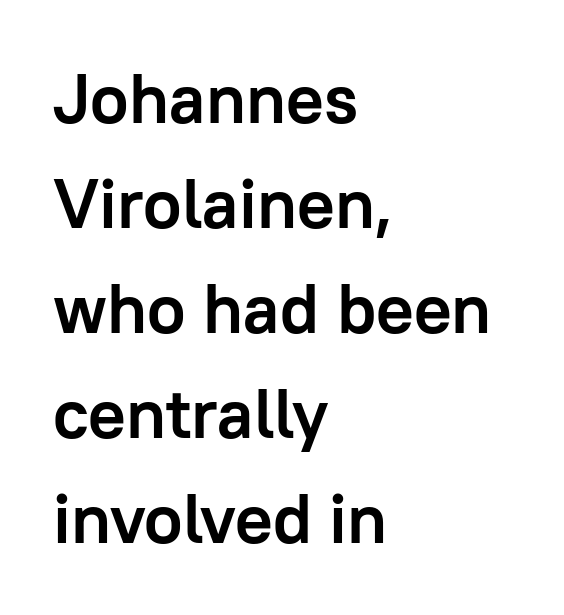
The image shows 70 px semibold sans-serif type, upright; set left-aligned, normal line spacing (1.5x), normal letter spacing, not underlined; low stroke contrast and a medium x-height.
